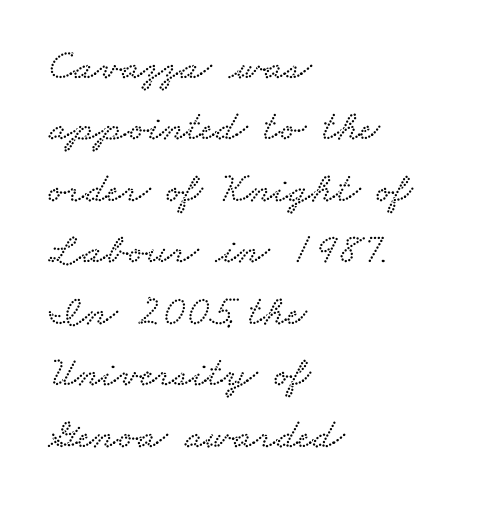
The image shows 43 px wide serif type; set left-aligned, normal line spacing (1.43x), normal letter spacing, not underlined; low stroke contrast and a small x-height.
